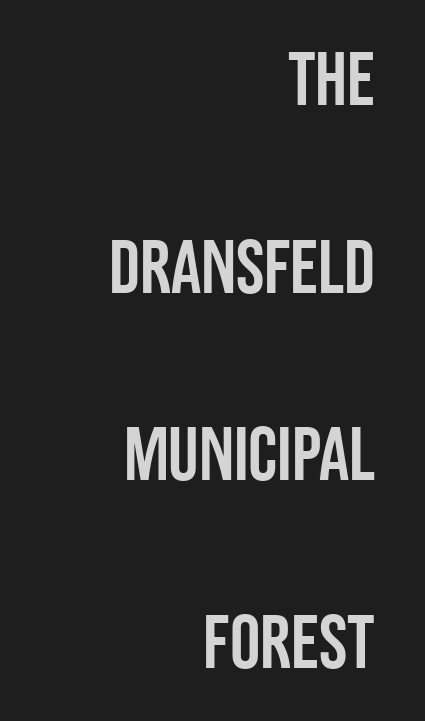
How would I describe the line gaps? Wide and relaxed. The font family rendered here belongs to the sans-serif group. Right-aligned paragraph, ragged on the left. Rule under the text: the space is simply empty. Do the letters lean? They stand straight.
